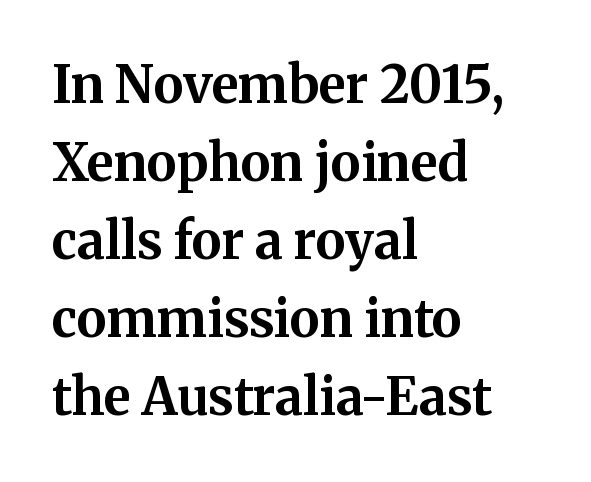
This block has exactly the height ordinary leading produces. Is the type bold? Yes — the strokes are clearly thick and heavy. Varying glyph widths throughout — classic text-font behaviour. When letters stand straight like this, we call the style roman or upright.
